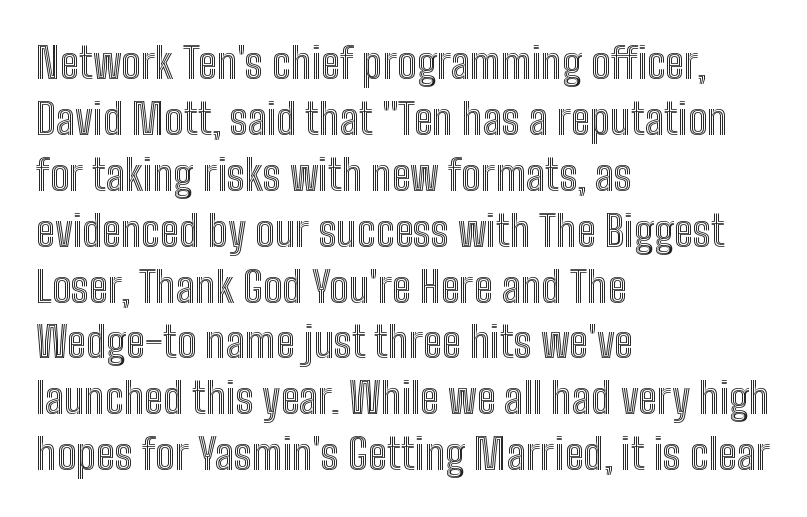
The image shows 43 px condensed type, upright; set left-aligned, normal line spacing (1.3x), normal letter spacing, not underlined; a medium x-height.
